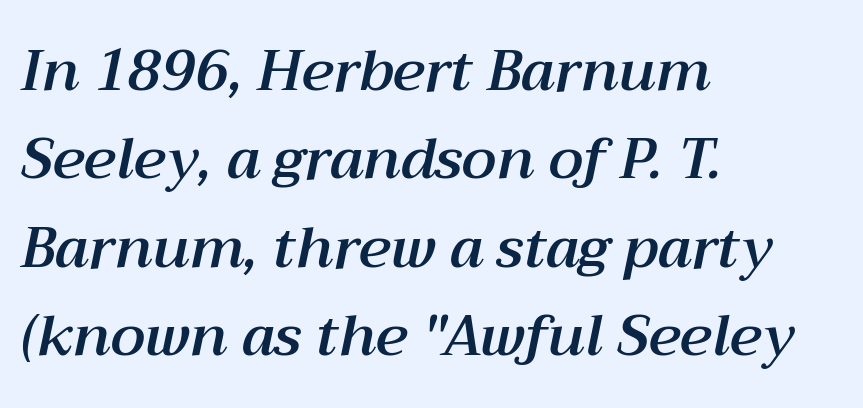
The image shows 57 px text type, italic (leaning right); set left-aligned, normal line spacing (1.55x), normal letter spacing, not underlined; medium stroke contrast and a medium x-height.
